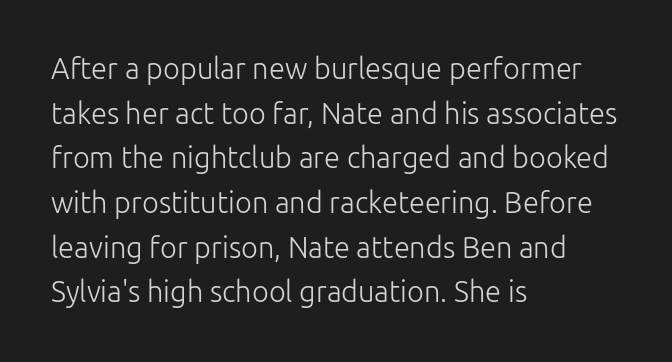
The image shows 29 px light sans-serif type, upright; set left-aligned, normal line spacing (1.54x), normal letter spacing, not underlined; low stroke contrast and a medium x-height.
